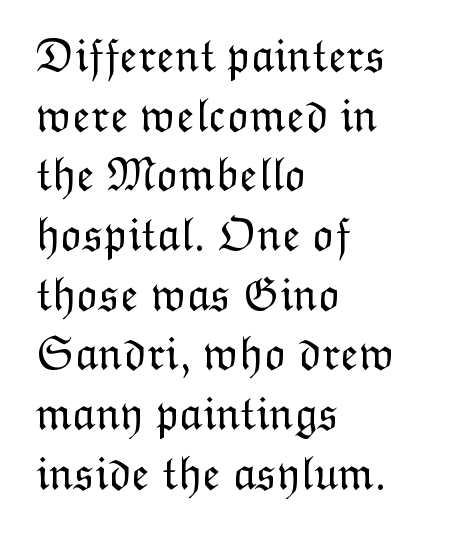
Q: Is the text bold? A: No.
Q: Is the text italic (slanted)? A: No, it is upright.
Q: Is the text underlined? A: No.
Q: How is the paragraph aligned? A: Left-aligned.
Q: Is the spacing between letters normal or unusually wide? A: Normal.
Q: Is the spacing between lines tight, normal or loose? A: Normal.
Q: Width (condensed, normal, or wide)? A: Normal.
Q: Stroke contrast? A: Low.
Q: x-height? A: Medium.
Q: Monospaced? A: No.
